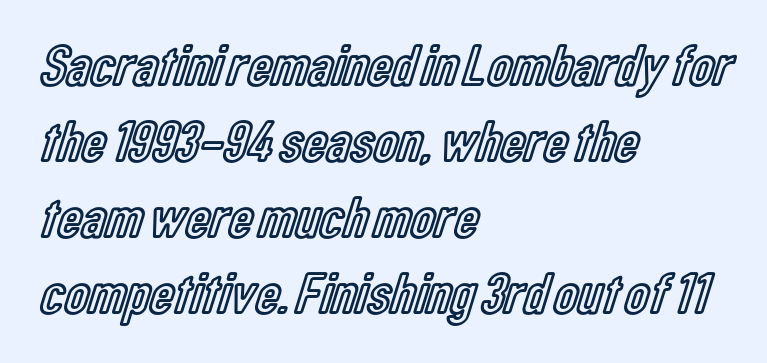
The image shows 59 px condensed type; set left-aligned, normal line spacing (1.29x), normal letter spacing, not underlined; a medium x-height.
